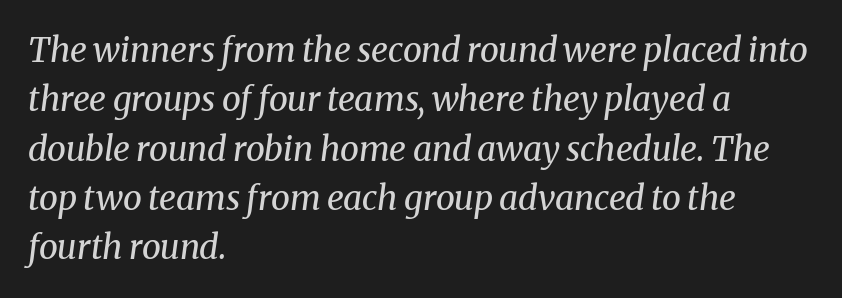
Q: Is the text bold? A: No.
Q: Is the text italic (slanted)? A: Yes, it leans right by about 8 degrees.
Q: Is the typeface a serif or a sans-serif typeface? A: Serif.
Q: Is the text underlined? A: No.
Q: How is the paragraph aligned? A: Left-aligned.
Q: Is the spacing between letters normal or unusually wide? A: Normal.
Q: Is the spacing between lines tight, normal or loose? A: Normal.
Q: Width (condensed, normal, or wide)? A: Normal.
Q: Stroke contrast? A: Medium.
Q: x-height? A: Medium.
Q: Monospaced? A: No.
